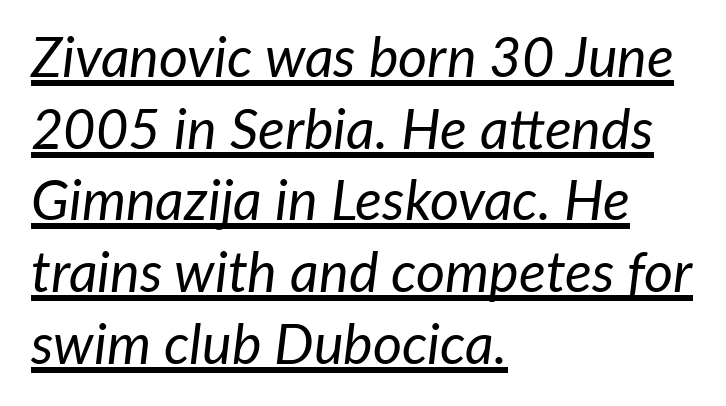
{"italic": "yes", "lean": "right", "slant_degrees": 7, "bold": "no", "weight": "regular", "width": "normal", "stroke_contrast": "low", "x_height": "medium", "monospaced": "no", "underline": "yes", "align": "left", "line_spacing": "normal", "line_spacing_ratio": 1.28, "letter_spacing": "normal", "letter_spacing_em": 0.0, "glyph_px": 56}
